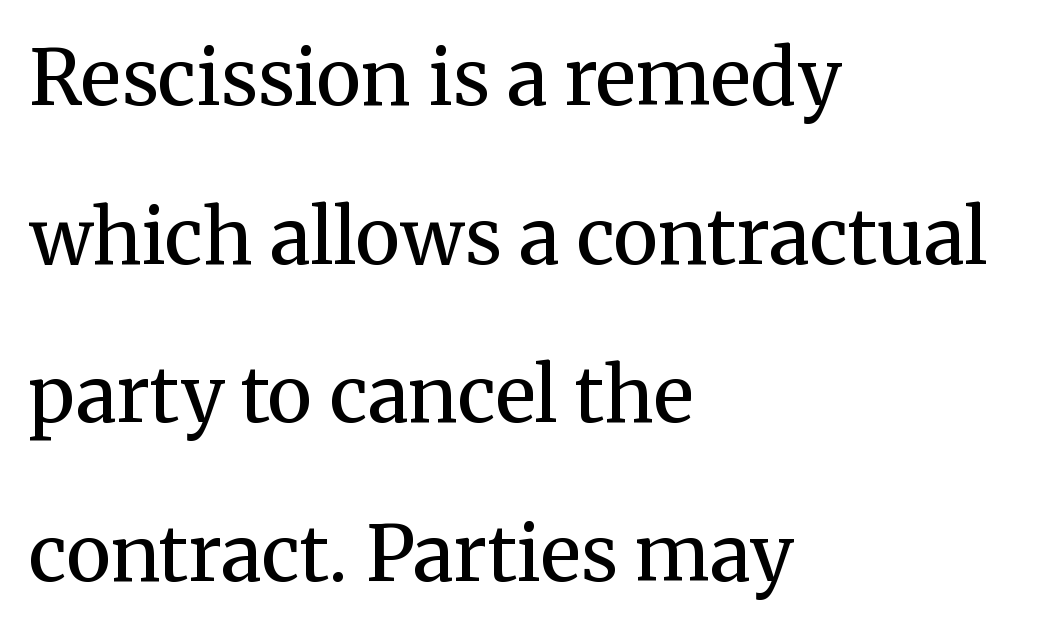
{"serif": "yes", "italic": "no", "bold": "no", "weight": "regular", "width": "normal", "stroke_contrast": "medium", "x_height": "medium", "monospaced": "no", "underline": "no", "align": "left", "line_spacing": "loose", "line_spacing_ratio": 2.06, "letter_spacing": "normal", "letter_spacing_em": 0.0, "glyph_px": 77}
